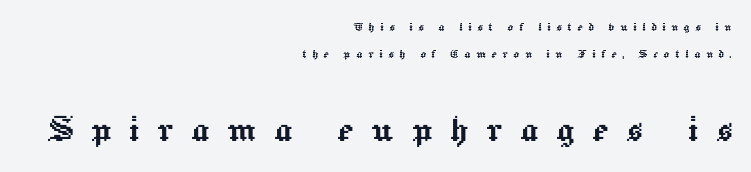
Q: Is the text italic (slanted)? A: No, it is upright.
Q: Is the text underlined? A: No.
Q: How is the paragraph aligned? A: Right-aligned.
Q: Is the spacing between letters normal or unusually wide? A: Unusually wide.
Q: Is the spacing between lines tight, normal or loose? A: Loose.
Q: Which block of text is set in a larger size, the first (top) or the second (bottom)? A: The second (bottom) one.
Q: Width (condensed, normal, or wide)? A: Normal.
Q: x-height? A: Medium.
Q: Monospaced? A: No.
